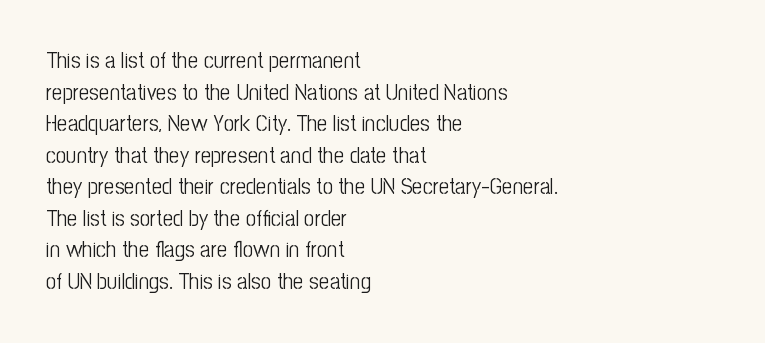
{"italic": "no", "bold": "no", "underline": "no", "align": "left", "line_spacing": "normal", "line_spacing_ratio": 1.37, "letter_spacing": "normal", "letter_spacing_em": 0.0, "glyph_px": 23}
